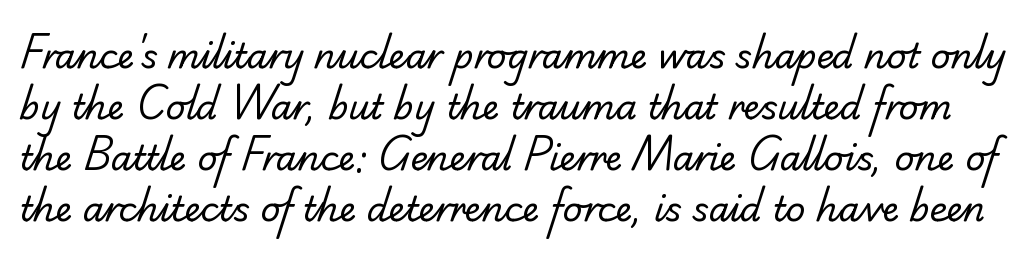
This sample uses a serif face. Descender tails drop into unmarked territory. The passage shown has conventional tracking throughout. Here the designer chose a conventional face with non-uniform glyph widths. A typesetter would call this leading conventional body-copy spacing. Stroke mass is kept to a normal reading level or below.
